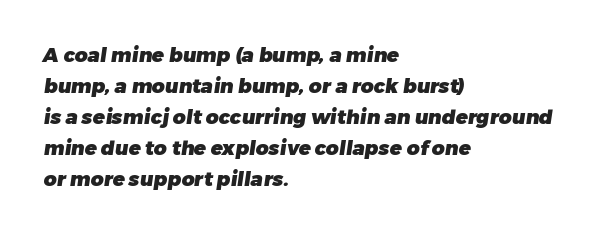
{"bold": "yes", "underline": "no", "align": "left", "line_spacing": "normal", "line_spacing_ratio": 1.55, "letter_spacing": "normal", "letter_spacing_em": 0.0, "glyph_px": 20}
